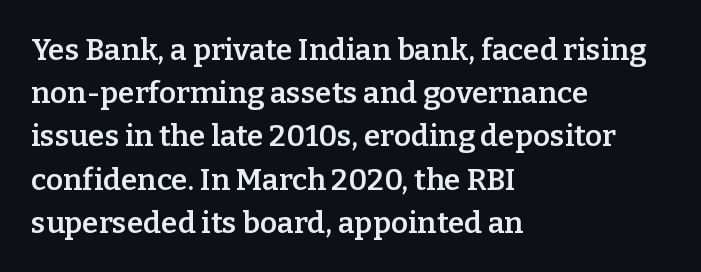
Q: Is the text bold? A: Semi-bold.
Q: Is the text italic (slanted)? A: No, it is upright.
Q: Is the typeface a serif or a sans-serif typeface? A: Serif.
Q: Is the text underlined? A: No.
Q: How is the paragraph aligned? A: Left-aligned.
Q: Is the spacing between letters normal or unusually wide? A: Normal.
Q: Is the spacing between lines tight, normal or loose? A: Normal.
Q: Width (condensed, normal, or wide)? A: Normal.
Q: Stroke contrast? A: Low.
Q: x-height? A: Medium.
Q: Monospaced? A: No.
